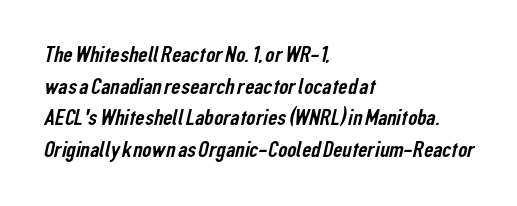
{"underline": "no", "align": "left", "line_spacing": "normal", "line_spacing_ratio": 1.38, "letter_spacing": "normal", "letter_spacing_em": 0.0, "glyph_px": 23}
